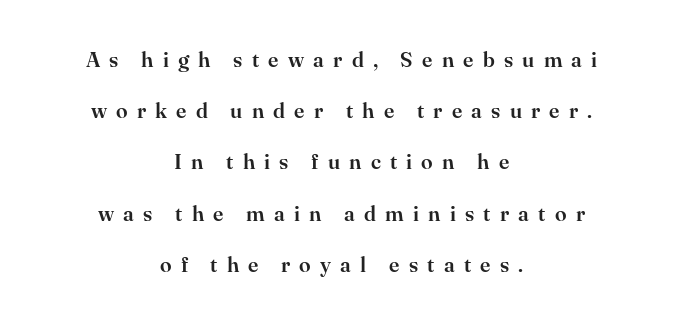
Only glyphs here, with clear space below each row. Short and long lines alike share a common midpoint. Tall strokes in this sample are plumb rather than angled. Substantial extra tracking has been applied to these lines.
